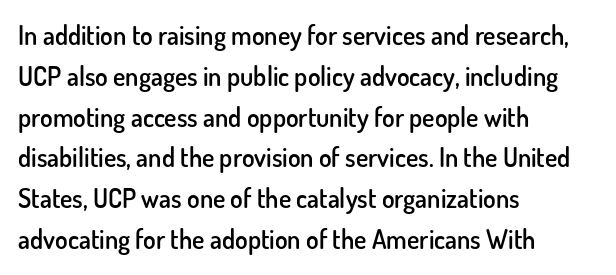
The image shows 26 px text type, upright; set left-aligned, normal line spacing (1.57x), normal letter spacing, not underlined.
